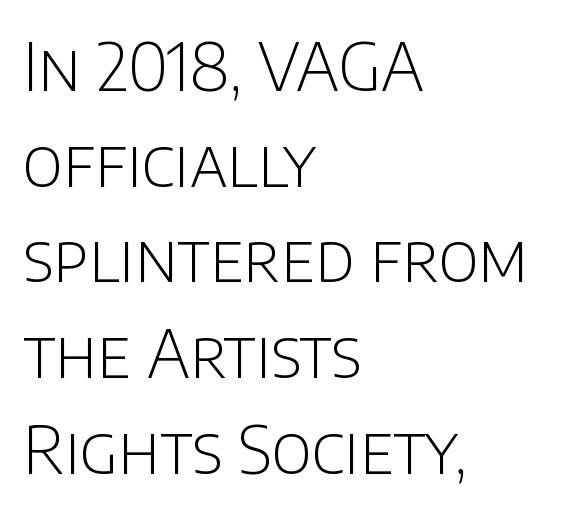
Q: Is the text bold? A: No.
Q: Is the text italic (slanted)? A: No, it is upright.
Q: Is the typeface a serif or a sans-serif typeface? A: Sans-serif.
Q: Is the text underlined? A: No.
Q: How is the paragraph aligned? A: Left-aligned.
Q: Is the spacing between letters normal or unusually wide? A: Normal.
Q: Is the spacing between lines tight, normal or loose? A: Normal.
Q: Width (condensed, normal, or wide)? A: Normal.
Q: Stroke contrast? A: Low.
Q: x-height? A: Large.
Q: Monospaced? A: No.
